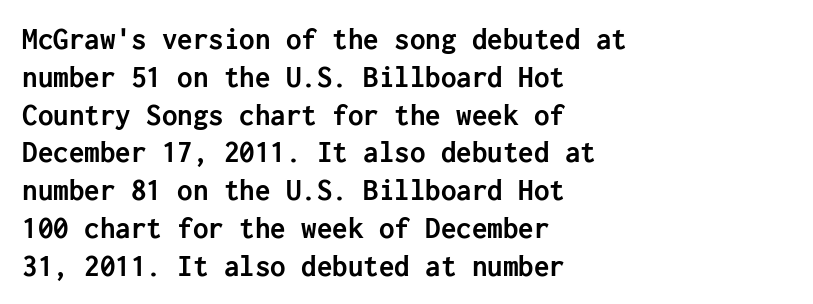
The image shows 31 px semibold sans-serif type, upright; set left-aligned, line spacing 1.22x, normal letter spacing, not underlined; low stroke contrast and a medium x-height.
